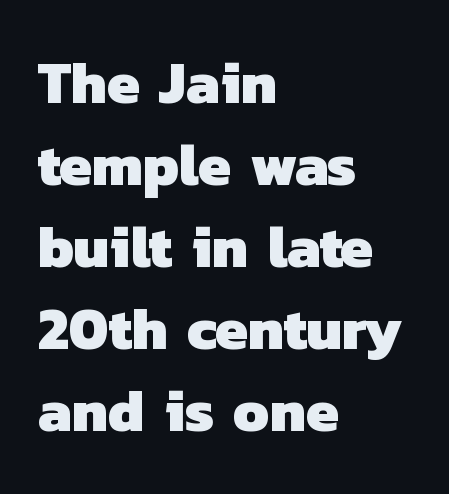
Q: Is the text bold? A: Yes.
Q: Is the typeface a serif or a sans-serif typeface? A: Sans-serif.
Q: Is the text underlined? A: No.
Q: How is the paragraph aligned? A: Left-aligned.
Q: Is the spacing between letters normal or unusually wide? A: Normal.
Q: Is the spacing between lines tight, normal or loose? A: Normal.
Q: Width (condensed, normal, or wide)? A: Normal.
Q: Stroke contrast? A: Low.
Q: x-height? A: Medium.
Q: Monospaced? A: No.
